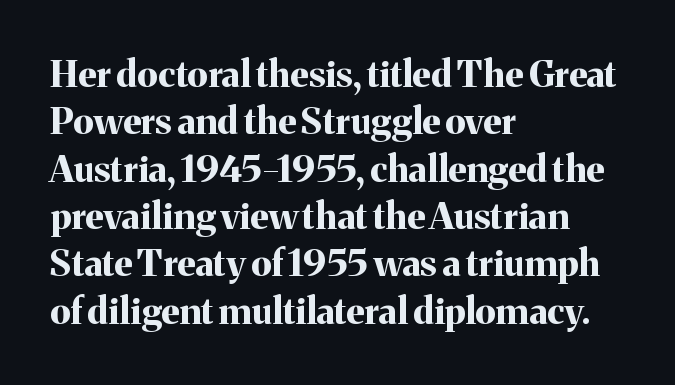
Q: Is the text bold? A: Yes.
Q: Is the text italic (slanted)? A: No, it is upright.
Q: Is the typeface a serif or a sans-serif typeface? A: Serif.
Q: Is the text underlined? A: No.
Q: How is the paragraph aligned? A: Left-aligned.
Q: Is the spacing between letters normal or unusually wide? A: Normal.
Q: Is the spacing between lines tight, normal or loose? A: Normal.
Q: Width (condensed, normal, or wide)? A: Normal.
Q: Stroke contrast? A: Medium.
Q: x-height? A: Medium.
Q: Monospaced? A: No.
